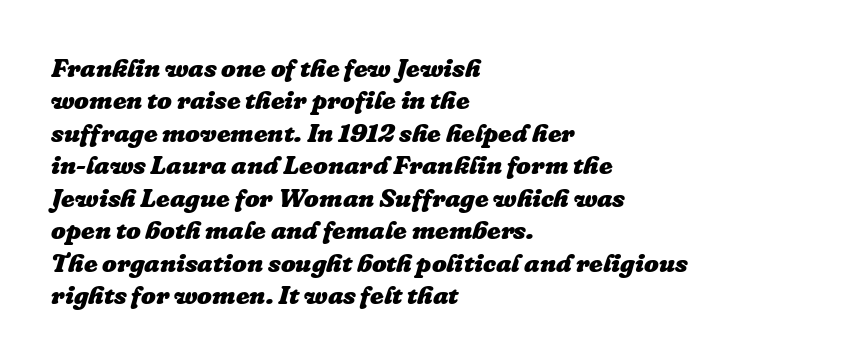
The image shows 26 px bold type, italic (leaning right); set left-aligned, normal line spacing (1.25x), normal letter spacing, not underlined.
